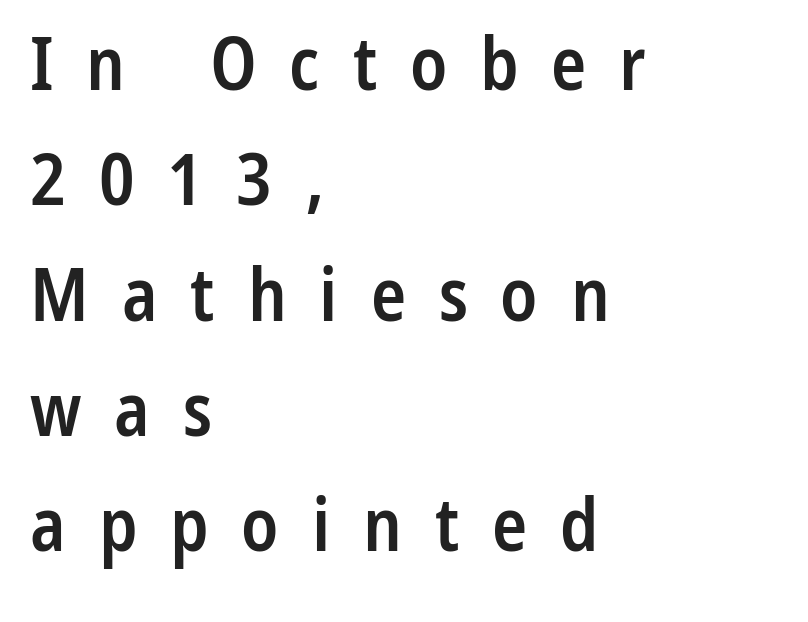
Every stem runs plumb, perpendicular to the baseline. What's the leading like? Ordinary, nothing unusual. How heavy is the stroke? Medium-heavy — a semibold, shy of bold. Tracking value appears strongly positive — letters spread wide. The designer went with a sans here, leaving each stem footless.
